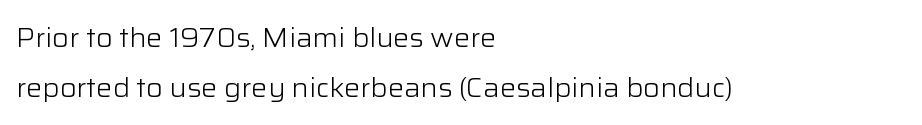
Here the glyphs are tracked normally, forming tight word shapes. Quick note: underline off. Every row of glyphs begins at an identical x-position on the left. Letters have the restrained weight of plain body copy at most.
